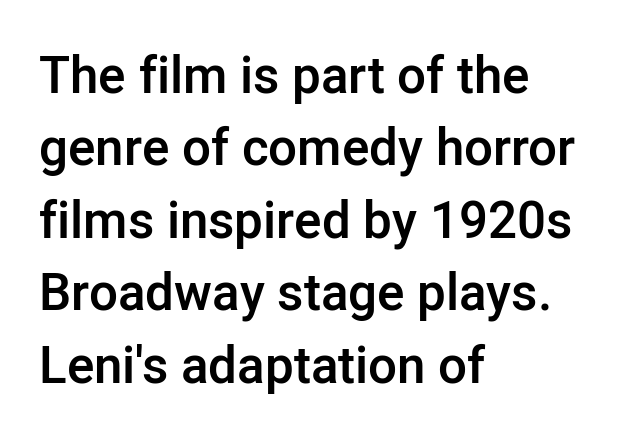
Letterform terminals end flat and unadorned throughout the passage. These lines keep a tight, regular rhythm from letter to letter. Line beginnings align vertically; line endings do not. The leading is moderate, giving the passage an even texture.
